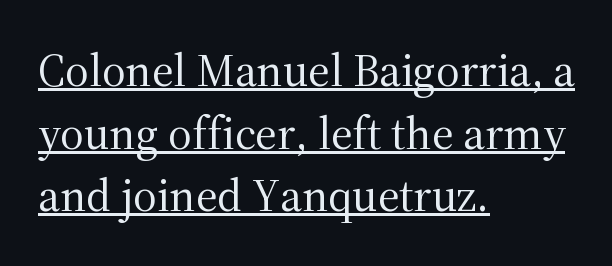
The image shows 46 px regular-weight serif type, upright; set left-aligned, normal line spacing (1.36x), normal letter spacing, underlined; medium stroke contrast and a medium x-height.
